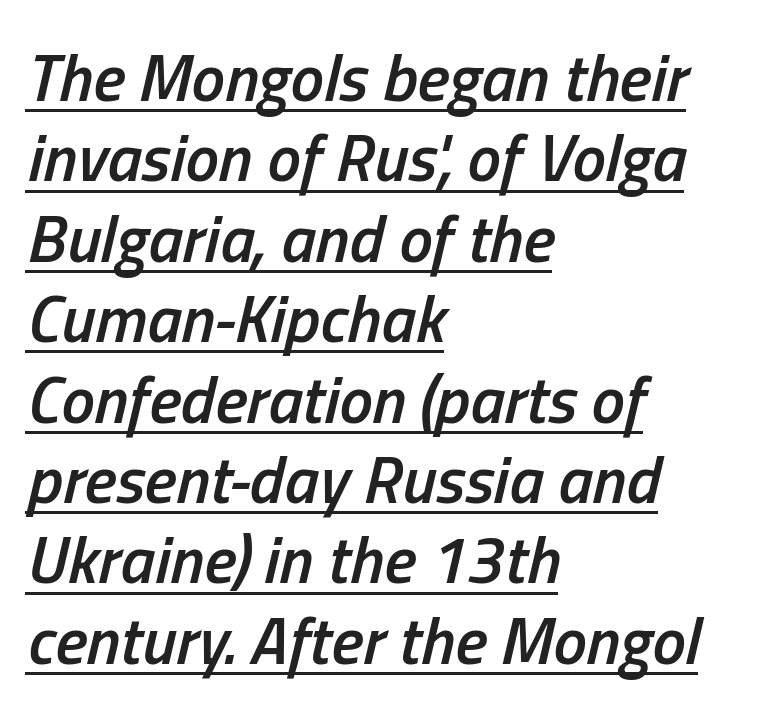
This rendering uses left alignment, leaving the right contour irregular. The rendering keeps characters at their native spacing. The specimen reads as italic at a glance. The characters look somewhat weighty, a semibold short of true bold.
